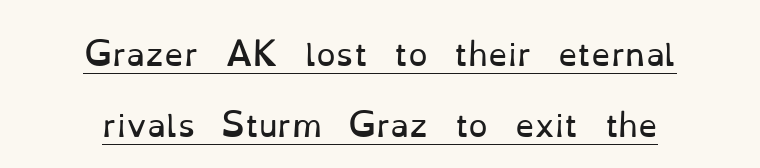
The strokes carry an ordinary text weight at most. Check the space under the baseline: a stroke is drawn there. Unlike a clean sans, this face finishes its strokes with serifs. The vertical gap from one line to the next is large. This is the regular roman posture of the typeface.
